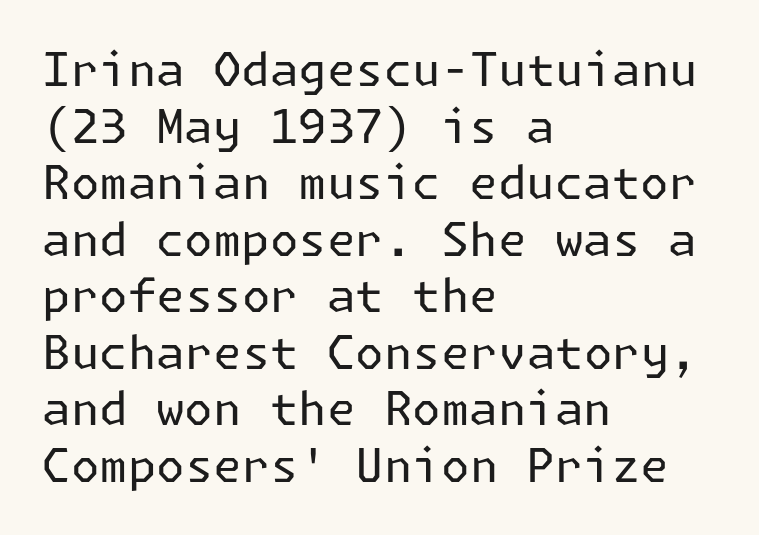
{"serif": "no", "italic": "no", "bold": "no", "weight": "regular", "width": "normal", "stroke_contrast": "low", "x_height": "medium", "underline": "no", "align": "left", "line_spacing_ratio": 1.23, "letter_spacing": "normal", "letter_spacing_em": 0.0, "glyph_px": 46}
